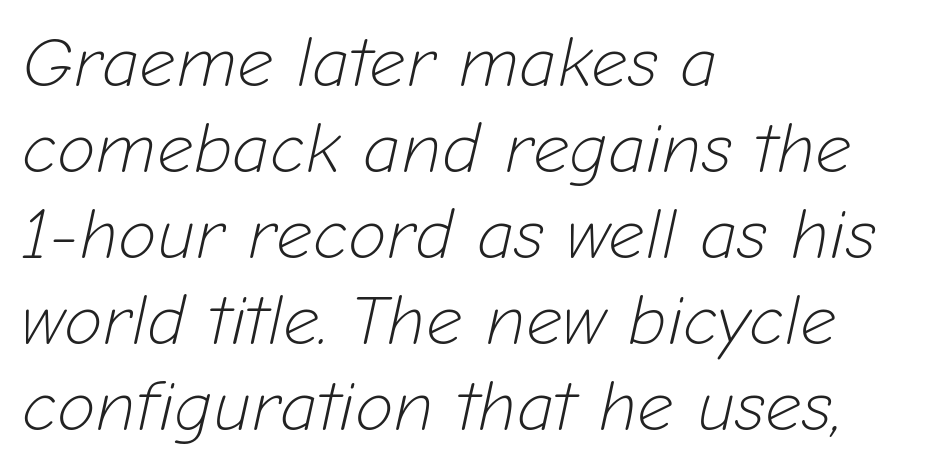
Italic? Definitely — the glyphs are oblique. In terms of letterspacing, this is plain default setting. Layout note: lines flush left. Here the designer chose a conventional face with non-uniform glyph widths. Is this a heavy cut? Hardly; it is regular or lighter. This rendering features lettering with no underline.
